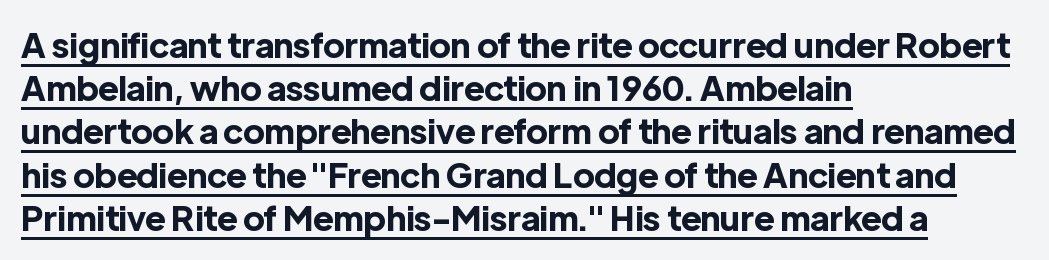
The image shows 34 px bold sans-serif type, upright; set left-aligned, normal line spacing (1.27x), normal letter spacing, underlined; a medium x-height.
